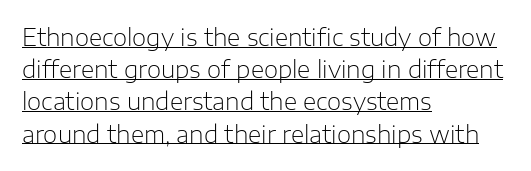
The lettering stays uniformly vertical, giving the passage a roman look. The vertical gap from one line to the next is medium. Heaviness? Minimal to ordinary, like unemphasized prose. Somebody hit Ctrl+U on this one — the words are underlined.
